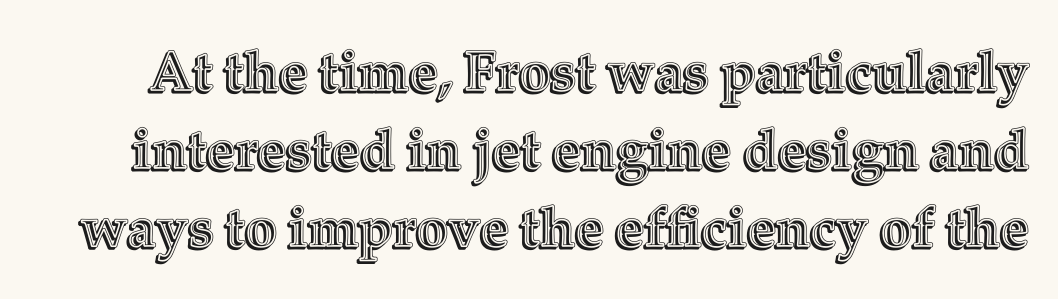
Q: Is the text italic (slanted)? A: No, it is upright.
Q: Is the text underlined? A: No.
Q: Is the spacing between letters normal or unusually wide? A: Normal.
Q: Is the spacing between lines tight, normal or loose? A: Normal.
Q: Width (condensed, normal, or wide)? A: Normal.
Q: x-height? A: Medium.
Q: Monospaced? A: No.
